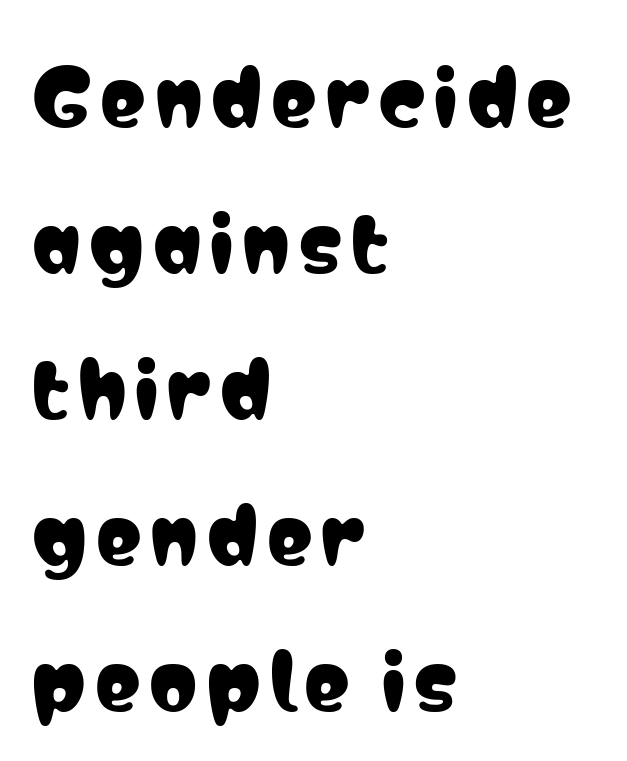
The image shows 76 px condensed sans-serif type, upright; set left-aligned, loose line spacing (1.92x), not underlined; low stroke contrast and a medium x-height.
